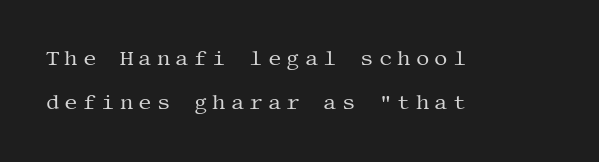
Students, observe: this is what heavily led, spacious text looks like. Quick note: underline off. Short note: letters widely spaced. This is not heavy type; no bold has been used. One-word summary of the alignment: left. Rendered with straight, roman letterforms.
